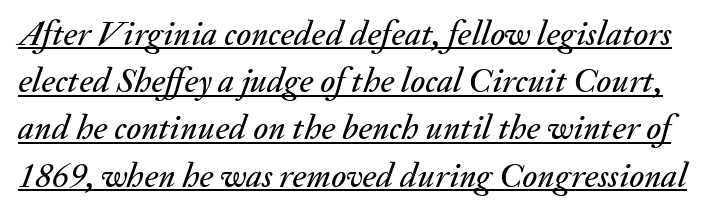
{"italic": "yes", "lean": "right", "slant_degrees": 20, "width": "normal", "stroke_contrast": "medium", "x_height": "small", "monospaced": "no", "underline": "yes", "line_spacing": "normal", "line_spacing_ratio": 1.35, "letter_spacing": "normal", "letter_spacing_em": 0.0, "glyph_px": 35}
